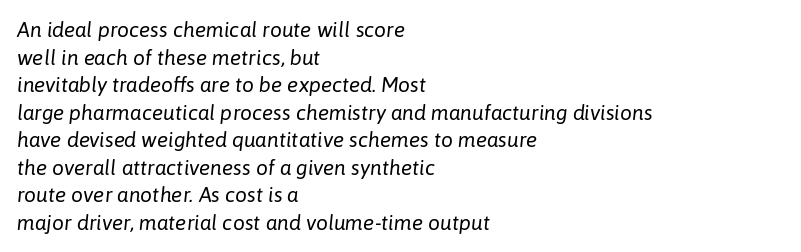
{"italic": "yes", "lean": "right", "slant_degrees": 6, "bold": "no", "underline": "no", "align": "left", "line_spacing": "normal", "line_spacing_ratio": 1.31, "letter_spacing": "normal", "letter_spacing_em": 0.0, "glyph_px": 21}
